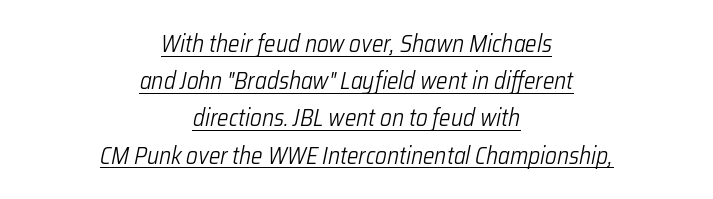
{"italic": "yes", "lean": "right", "slant_degrees": 12, "bold": "no", "underline": "yes", "align": "center", "line_spacing": "normal", "line_spacing_ratio": 1.55, "letter_spacing": "normal", "letter_spacing_em": 0.0, "glyph_px": 24}
